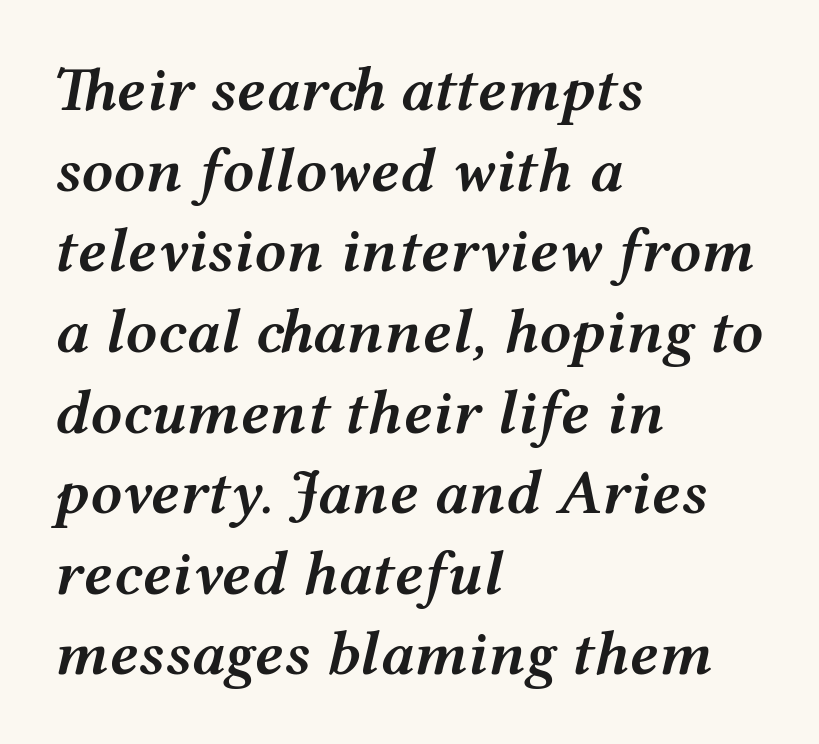
Slightly chunky letters — semibold, I'd say, not full bold. The passage is arranged the way most books set body copy — flush left. Posture: slanted. Varying glyph widths throughout — classic text-font behaviour. Each row of text sits above clean, open space.
